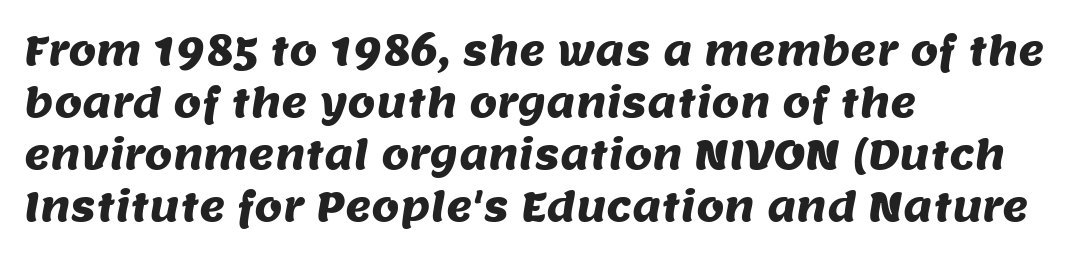
{"serif": "no", "width": "normal", "stroke_contrast": "medium", "x_height": "large", "monospaced": "no", "underline": "no", "align": "left", "line_spacing": "normal", "line_spacing_ratio": 1.3, "letter_spacing": "normal", "letter_spacing_em": 0.0, "glyph_px": 40}
